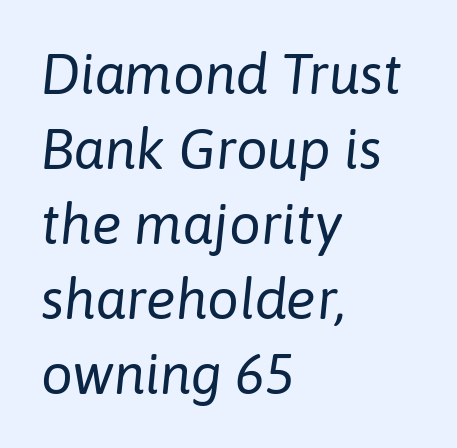
The image shows 56 px regular-weight type, italic (leaning right); set left-aligned, normal line spacing (1.34x), normal letter spacing, not underlined; low stroke contrast and a medium x-height.
